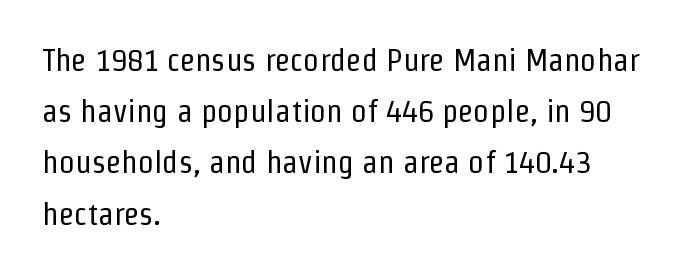
The image shows 32 px regular-weight, condensed sans-serif type, upright; set left-aligned, normal line spacing (1.6x), normal letter spacing, not underlined; low stroke contrast and a medium x-height.
